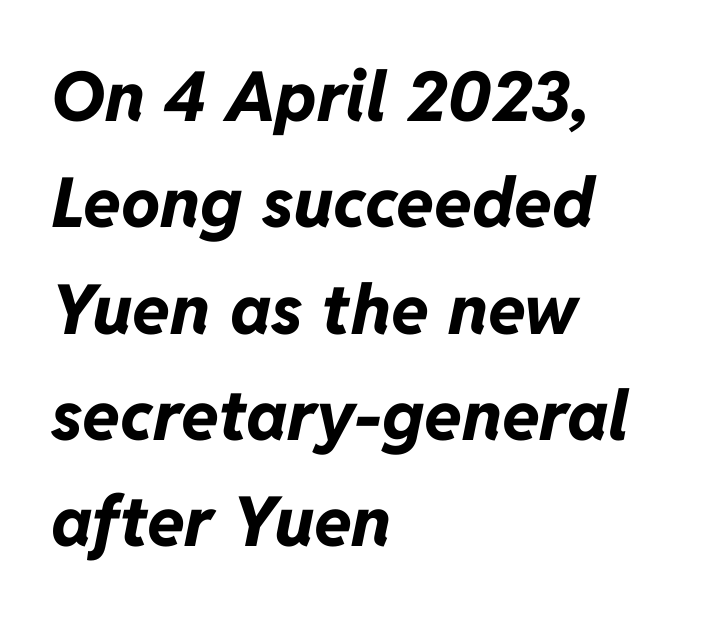
{"italic": "yes", "lean": "right", "slant_degrees": 11, "bold": "yes", "weight": "bold", "width": "normal", "stroke_contrast": "low", "x_height": "medium", "monospaced": "no", "underline": "no", "align": "left", "line_spacing": "normal", "line_spacing_ratio": 1.54, "letter_spacing": "normal", "letter_spacing_em": 0.0, "glyph_px": 69}
